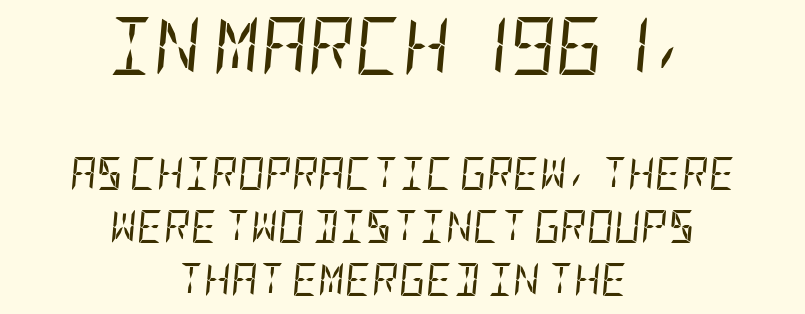
The image shows 58 px regular-weight, condensed type, italic (leaning right); set centered, normal line spacing (1.61x), normal letter spacing, not underlined; the first (top) block is 1.76x larger; low stroke contrast and a large x-height.
